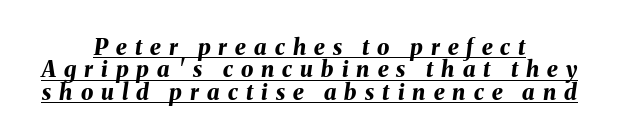
The image shows 22 px bold type, italic (leaning right); set centered, tight line spacing (1.02x), unusually wide letter spacing (+0.37 em), underlined.
